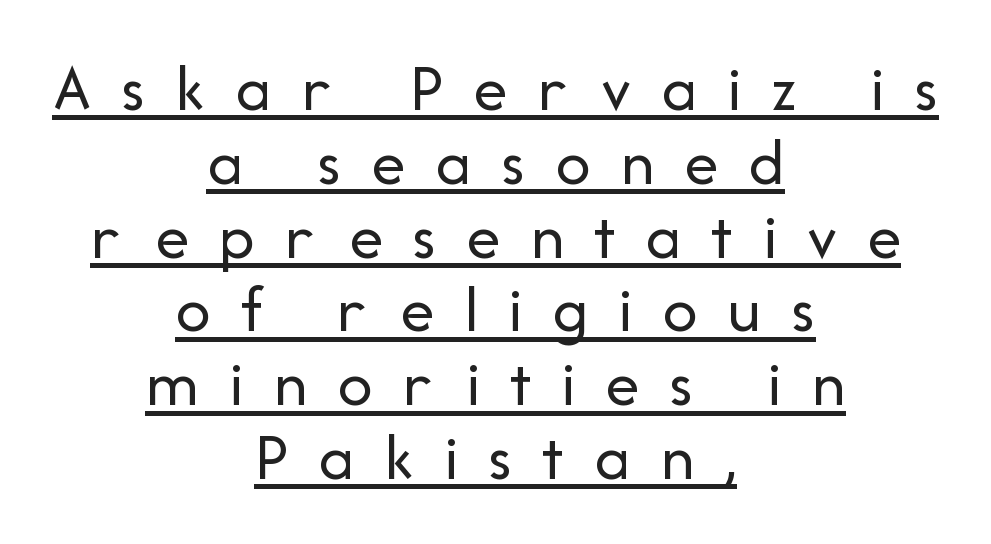
The image shows 69 px regular-weight sans-serif type, upright; set centered, tight line spacing (1.07x), unusually wide letter spacing (+0.43 em), underlined; low stroke contrast and a medium x-height.
